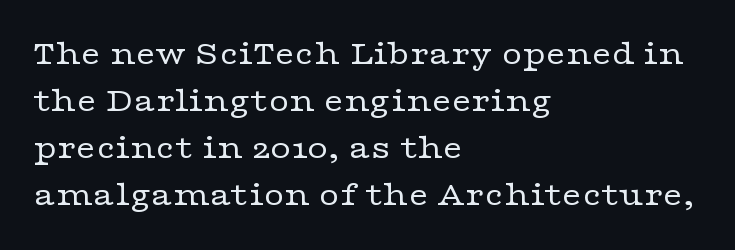
{"serif": "yes", "italic": "no", "bold": "no", "weight": "regular", "width": "wide", "stroke_contrast": "low", "x_height": "medium", "monospaced": "no", "underline": "no", "align": "left", "line_spacing": "normal", "line_spacing_ratio": 1.34, "letter_spacing": "normal", "letter_spacing_em": 0.0, "glyph_px": 35}
